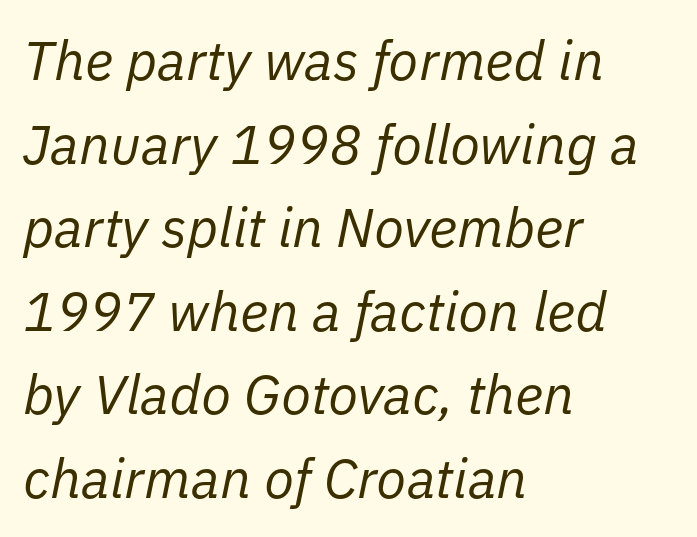
The image shows 55 px regular-weight type, italic (leaning right); set left-aligned, normal line spacing (1.52x), normal letter spacing, not underlined; low stroke contrast and a medium x-height.
